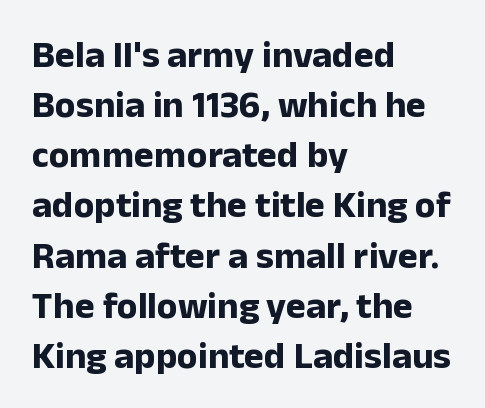
The typesetter chose a ragged-right arrangement here. Notice how descenders clear the ascenders below comfortably — that's standard leading. Rule under the text: the space is simply empty. Heavy-handed strokes throughout: this text is bold. The face used here is rendered with its standard letterfit.
